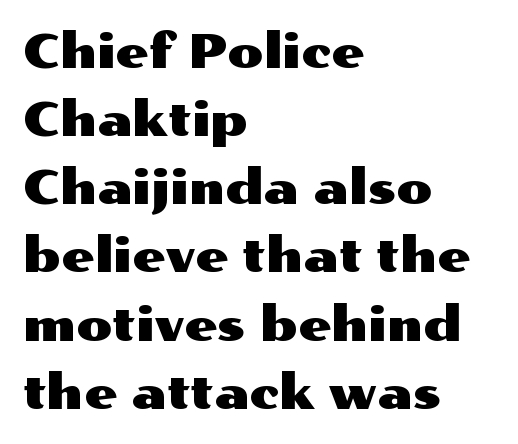
{"serif": "no", "italic": "no", "width": "wide", "stroke_contrast": "medium", "x_height": "medium", "monospaced": "no", "underline": "no", "align": "left", "line_spacing": "normal", "line_spacing_ratio": 1.45, "letter_spacing": "normal", "letter_spacing_em": 0.0, "glyph_px": 47}
